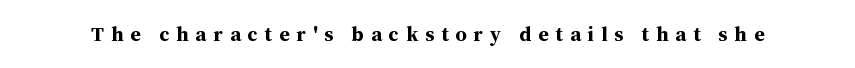
{"italic": "no", "bold": "yes", "underline": "no", "letter_spacing": "wide", "letter_spacing_em": 0.33, "glyph_px": 21}
